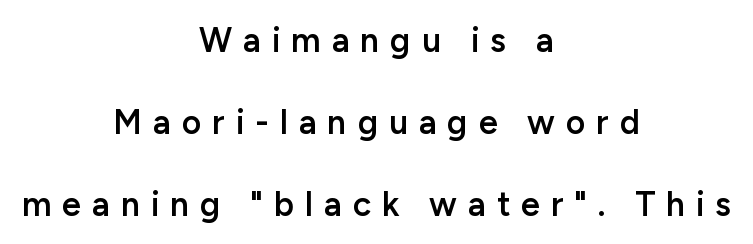
{"serif": "no", "italic": "no", "bold": "semi", "weight": "semibold", "width": "normal", "stroke_contrast": "low", "x_height": "medium", "monospaced": "no", "underline": "no", "align": "center", "line_spacing": "loose", "line_spacing_ratio": 2.41, "letter_spacing": "wide", "letter_spacing_em": 0.32, "glyph_px": 34}
